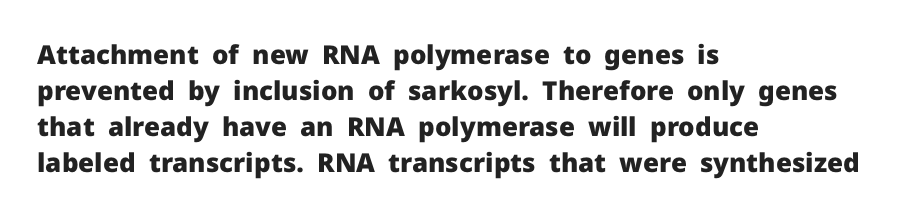
Clear beneath every line of the passage. The typography opts for an upright posture over an oblique one. Evenly set lines give the paragraph a standard silhouette. Standard letterfit; no display-style spreading of the glyphs. The compositor pushed each line to the left boundary.
